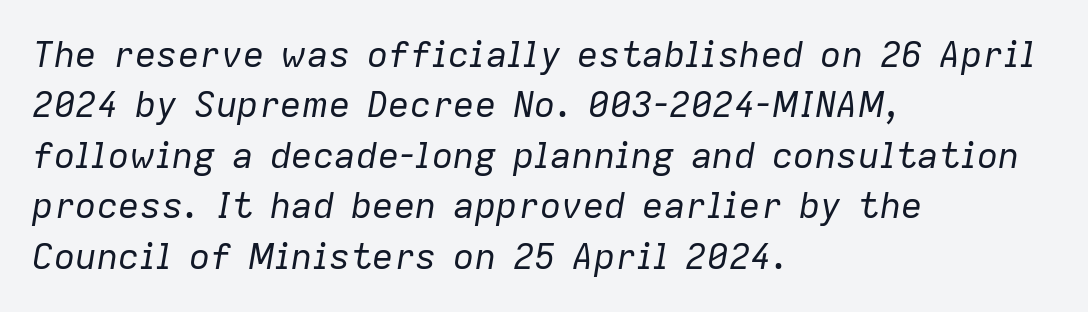
The image shows 36 px regular-weight type, italic (leaning right); set left-aligned, normal line spacing (1.4x), normal letter spacing, not underlined; low stroke contrast and a medium x-height.
